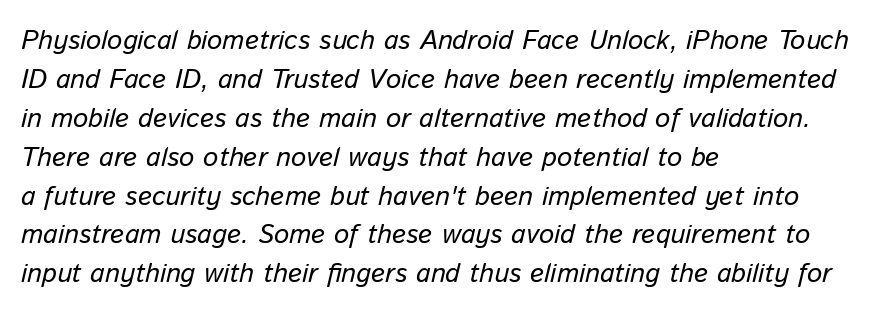
Does the lettering tilt? It does — this is italic. A typesetter would call this zero additional tracking. A classic flush-left, rag-right setting is used for this passage. The passage shown stacks its lines at a standard gap.
